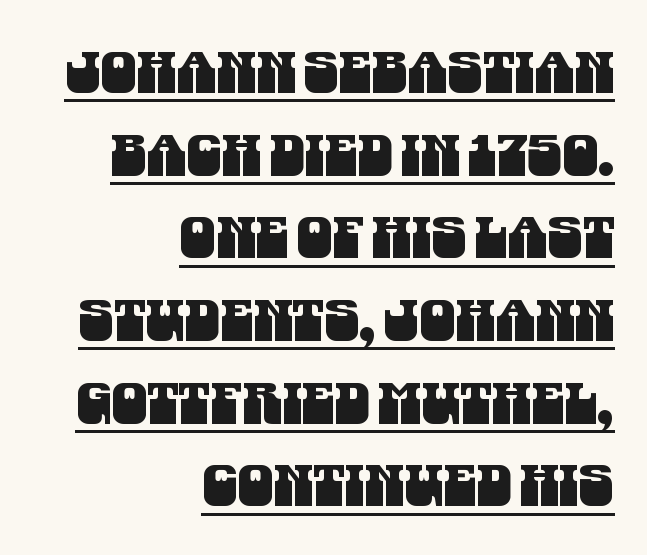
Q: Is the typeface a serif or a sans-serif typeface? A: Sans-serif.
Q: Is the text underlined? A: Yes.
Q: How is the paragraph aligned? A: Right-aligned.
Q: Is the spacing between letters normal or unusually wide? A: Normal.
Q: Is the spacing between lines tight, normal or loose? A: Normal.
Q: Width (condensed, normal, or wide)? A: Condensed.
Q: Stroke contrast? A: Medium.
Q: x-height? A: Large.
Q: Monospaced? A: No.
